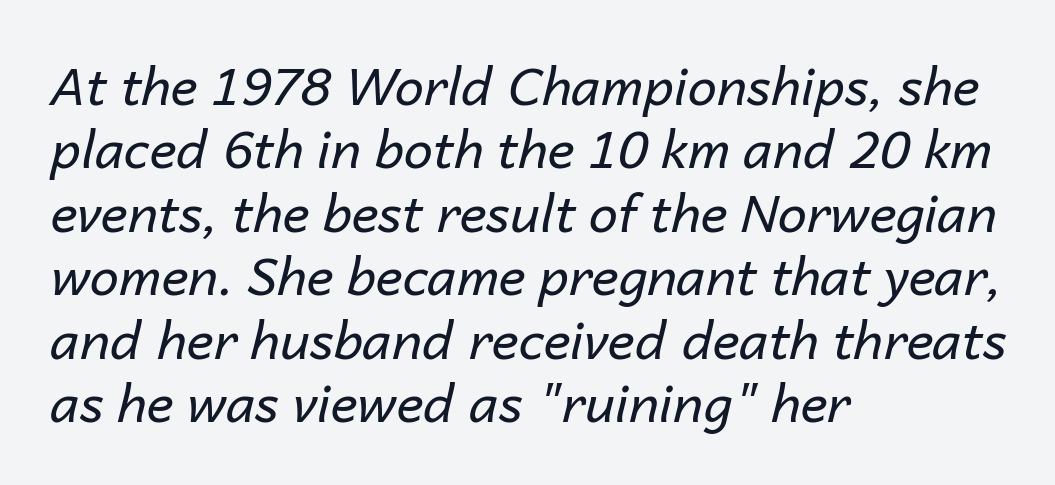
Q: Is the text bold? A: No.
Q: Is the text italic (slanted)? A: Yes, it leans right by about 14 degrees.
Q: Is the text underlined? A: No.
Q: How is the paragraph aligned? A: Left-aligned.
Q: Is the spacing between letters normal or unusually wide? A: Normal.
Q: Width (condensed, normal, or wide)? A: Normal.
Q: Stroke contrast? A: Low.
Q: x-height? A: Medium.
Q: Monospaced? A: No.
